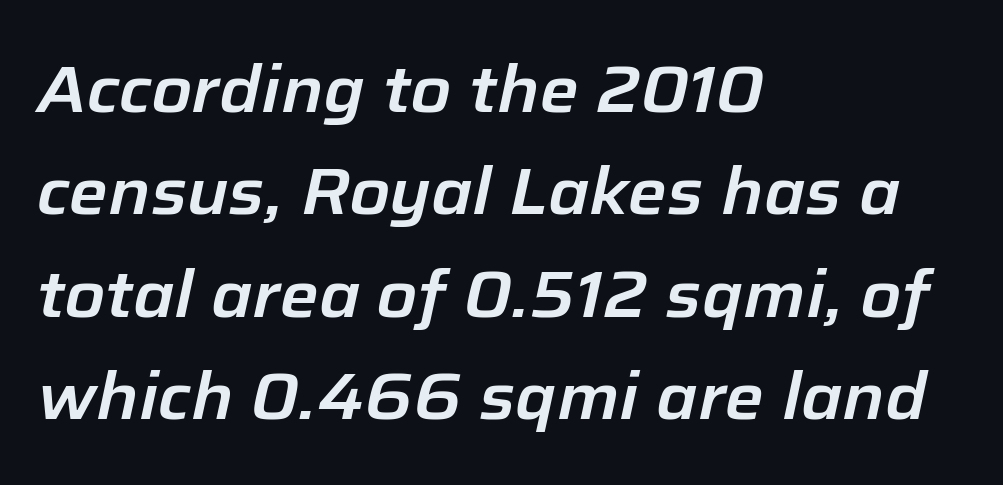
{"italic": "yes", "lean": "right", "slant_degrees": 12, "width": "normal", "stroke_contrast": "low", "x_height": "medium", "monospaced": "no", "underline": "no", "align": "left", "line_spacing": "normal", "line_spacing_ratio": 1.55, "letter_spacing": "normal", "letter_spacing_em": 0.0, "glyph_px": 66}
